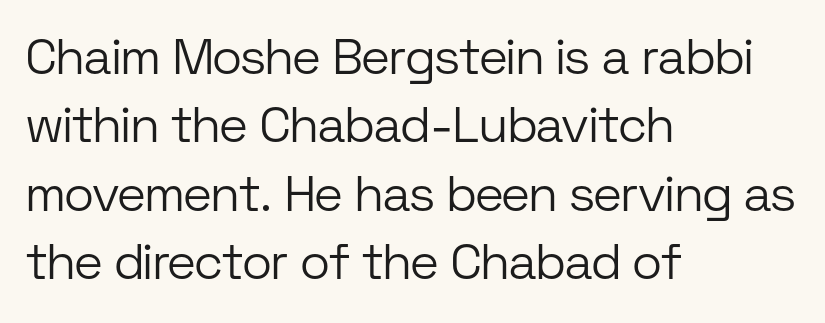
The image shows 50 px light sans-serif type, upright; set left-aligned, normal line spacing (1.37x), normal letter spacing, not underlined; low stroke contrast and a medium x-height.
